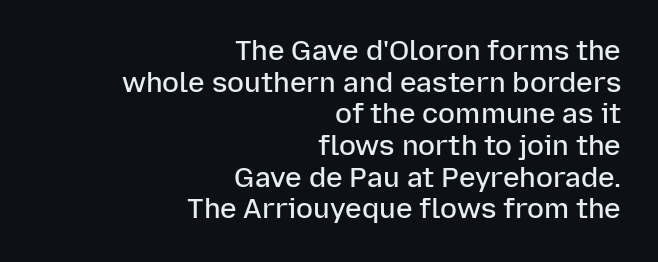
Q: Is the text bold? A: Semi-bold.
Q: Is the text italic (slanted)? A: No, it is upright.
Q: Is the typeface a serif or a sans-serif typeface? A: Sans-serif.
Q: Is the text underlined? A: No.
Q: How is the paragraph aligned? A: Right-aligned.
Q: Is the spacing between letters normal or unusually wide? A: Normal.
Q: Is the spacing between lines tight, normal or loose? A: Tight.
Q: Width (condensed, normal, or wide)? A: Normal.
Q: Stroke contrast? A: Low.
Q: x-height? A: Medium.
Q: Monospaced? A: No.
